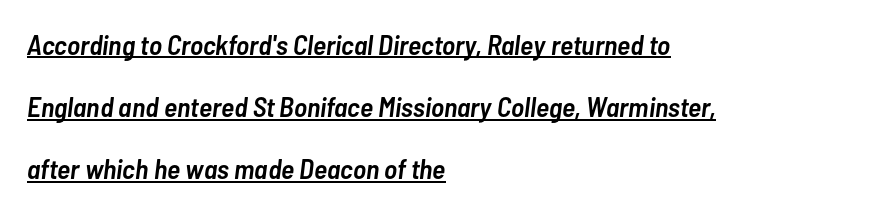
Stems and bowls a touch heavier than normal — semibold. You can see a thin bar hugging the bottom of the glyphs. The lettering tilts uniformly, giving the passage an italic look. The setting favours the left margin, as ordinary paragraphs usually do.
